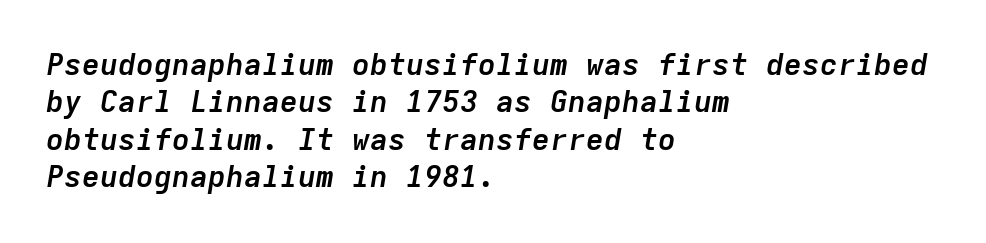
The image shows 30 px semibold type, italic (leaning right), monospaced; set left-aligned, normal line spacing (1.25x), normal letter spacing, not underlined; low stroke contrast and a medium x-height.
